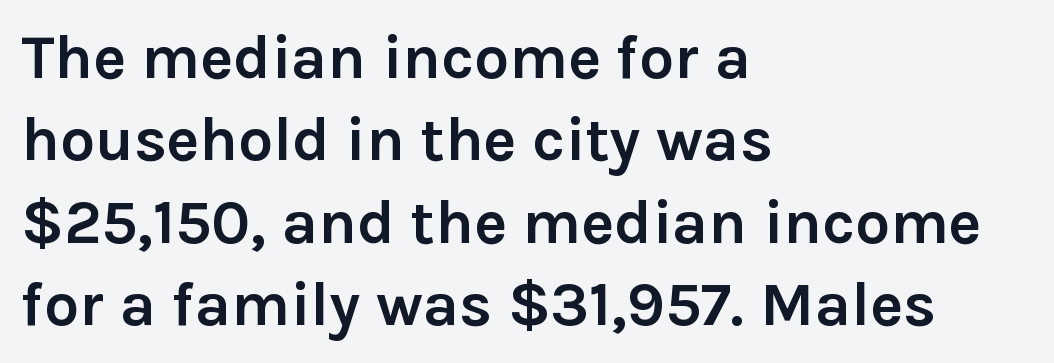
{"serif": "no", "italic": "no", "bold": "yes", "weight": "semibold", "width": "normal", "stroke_contrast": "low", "x_height": "medium", "monospaced": "no", "underline": "no", "align": "left", "line_spacing": "normal", "line_spacing_ratio": 1.33, "letter_spacing": "normal", "letter_spacing_em": 0.0, "glyph_px": 62}
